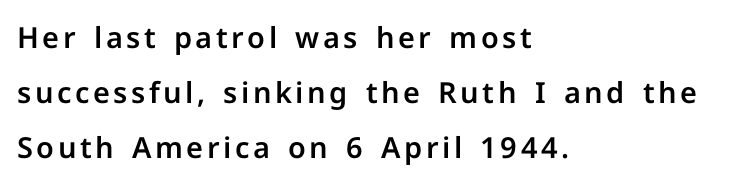
Q: Is the text italic (slanted)? A: No, it is upright.
Q: Is the typeface a serif or a sans-serif typeface? A: Sans-serif.
Q: Is the text underlined? A: No.
Q: How is the paragraph aligned? A: Left-aligned.
Q: Width (condensed, normal, or wide)? A: Normal.
Q: Stroke contrast? A: Low.
Q: x-height? A: Medium.
Q: Monospaced? A: No.
